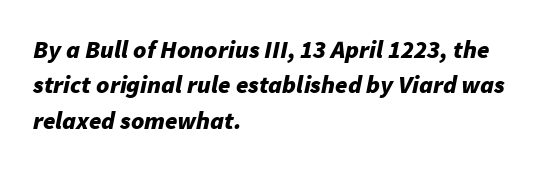
Q: Is the text bold? A: Yes.
Q: Is the text italic (slanted)? A: Yes, it leans right by about 11 degrees.
Q: Is the text underlined? A: No.
Q: How is the paragraph aligned? A: Left-aligned.
Q: Is the spacing between letters normal or unusually wide? A: Normal.
Q: Is the spacing between lines tight, normal or loose? A: Normal.
